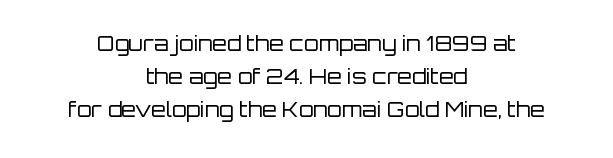
Q: Is the text bold? A: No.
Q: Is the text italic (slanted)? A: No, it is upright.
Q: Is the text underlined? A: No.
Q: How is the paragraph aligned? A: Centered.
Q: Is the spacing between letters normal or unusually wide? A: Normal.
Q: Is the spacing between lines tight, normal or loose? A: Normal.
